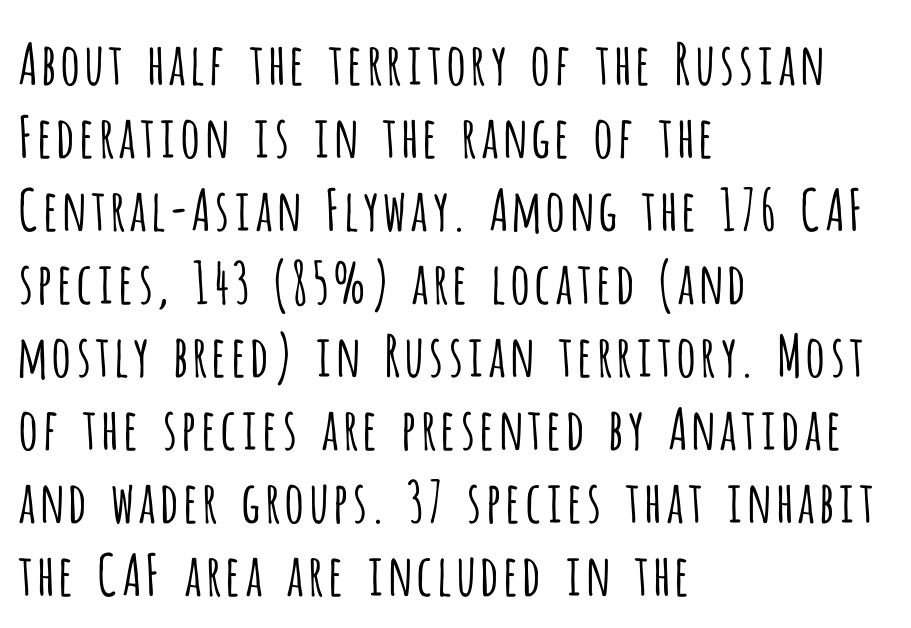
Q: Is the text bold? A: No.
Q: Is the text italic (slanted)? A: No, it is upright.
Q: Is the typeface a serif or a sans-serif typeface? A: Sans-serif.
Q: Is the text underlined? A: No.
Q: How is the paragraph aligned? A: Left-aligned.
Q: Is the spacing between letters normal or unusually wide? A: Normal.
Q: Is the spacing between lines tight, normal or loose? A: Normal.
Q: Width (condensed, normal, or wide)? A: Condensed.
Q: Stroke contrast? A: Low.
Q: x-height? A: Large.
Q: Monospaced? A: No.
